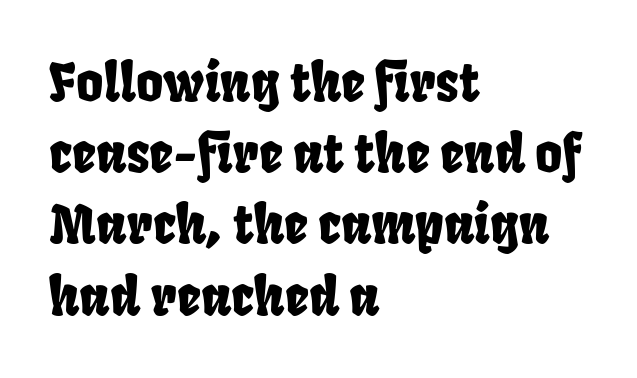
Examine the stroke ends and you'll find no serifs. The leading is moderate, giving the passage an even texture. In CSS terms this would be text-align: left. Inter-character spacing is left at the font's built-in metrics. Here the designer chose a conventional face with non-uniform glyph widths.
